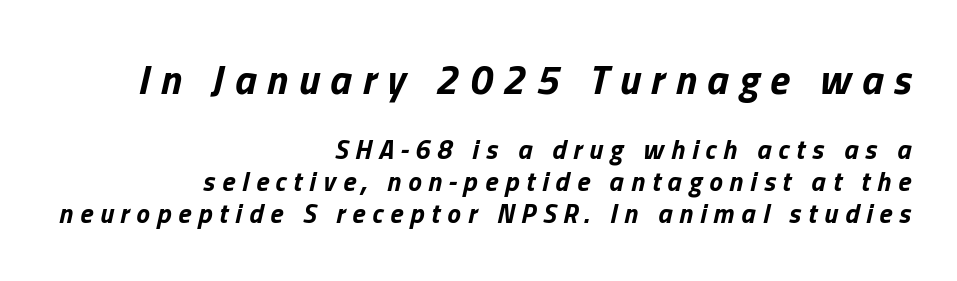
{"italic": "yes", "lean": "right", "slant_degrees": 13, "bold": "yes", "weight": "bold", "width": "normal", "stroke_contrast": "low", "x_height": "medium", "monospaced": "no", "underline": "no", "align": "right", "line_spacing_ratio": 1.18, "letter_spacing": "wide", "letter_spacing_em": 0.26, "larger_block": "first", "size_ratio": 1.52, "glyph_px": 41}
